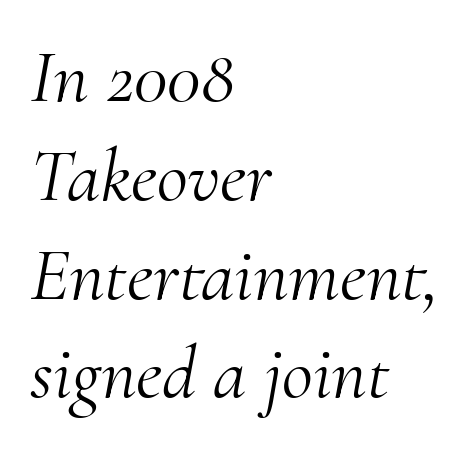
The letterforms sit shoulder to shoulder at normal distance. This sample has the flowing, uneven cadence of proportional lettering. Every row of glyphs begins at an identical x-position on the left. The designer went with a serif here, giving each stem small feet.
